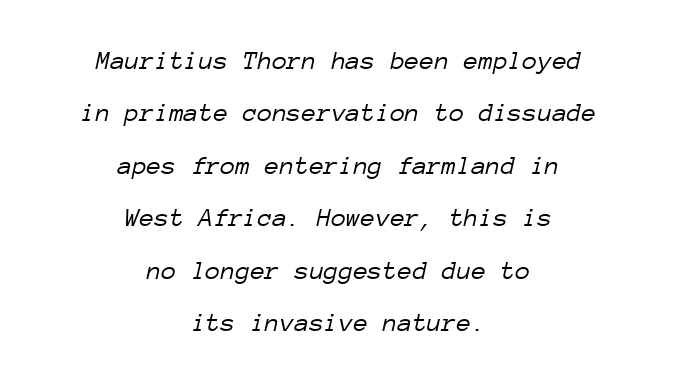
Q: Is the text bold? A: No.
Q: Is the text italic (slanted)? A: Yes, it leans right by about 12 degrees.
Q: Is the text underlined? A: No.
Q: How is the paragraph aligned? A: Centered.
Q: Is the spacing between letters normal or unusually wide? A: Normal.
Q: Is the spacing between lines tight, normal or loose? A: Loose.
